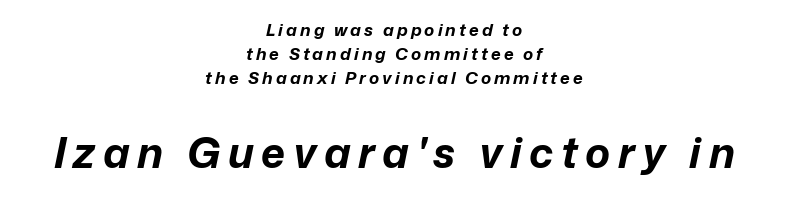
Q: Is the text bold? A: Yes.
Q: Is the text italic (slanted)? A: Yes, it leans right by about 12 degrees.
Q: Is the text underlined? A: No.
Q: How is the paragraph aligned? A: Centered.
Q: Is the spacing between lines tight, normal or loose? A: Normal.
Q: Which block of text is set in a larger size, the first (top) or the second (bottom)? A: The second (bottom) one.
Q: Width (condensed, normal, or wide)? A: Normal.
Q: Stroke contrast? A: Low.
Q: x-height? A: Medium.
Q: Monospaced? A: No.
